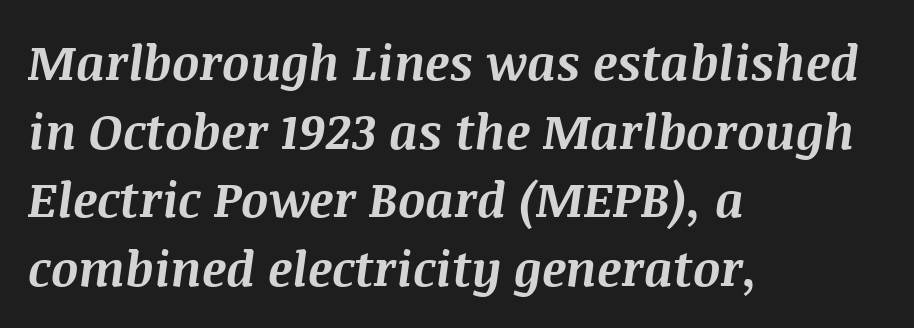
Every row of glyphs begins at an identical x-position on the left. Note the varied advance widths — an 'i' is clearly narrower than an 'm'. Compared with typical body copy, the letter spacing here is the same. This is oblique type, the kind used for emphasis or titles.
